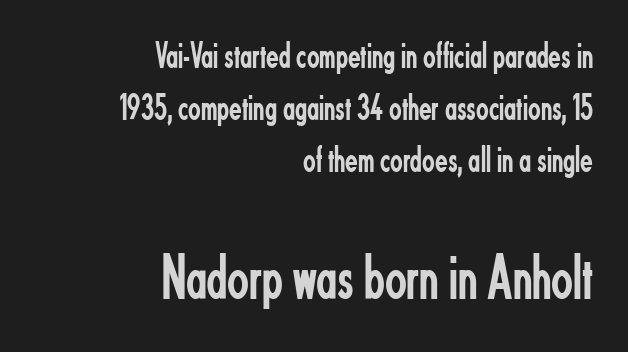
The paragraph has a hard right edge and a soft left edge. The font's upright variant was chosen for this text. The lines sit at an ordinary, default distance from one another. Caption: standard tracking, unaltered.
